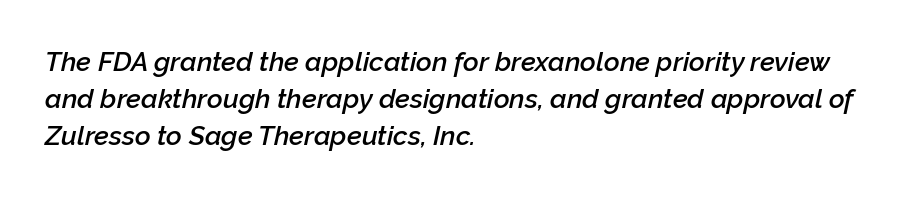
Q: Is the text bold? A: Semi-bold.
Q: Is the text italic (slanted)? A: Yes, it leans right by about 12 degrees.
Q: Is the text underlined? A: No.
Q: How is the paragraph aligned? A: Left-aligned.
Q: Is the spacing between letters normal or unusually wide? A: Normal.
Q: Is the spacing between lines tight, normal or loose? A: Normal.
